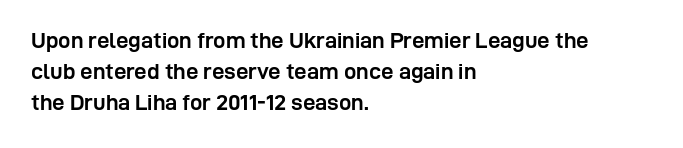
The image shows 22 px bold type, upright; set left-aligned, normal line spacing (1.42x), normal letter spacing, not underlined.
